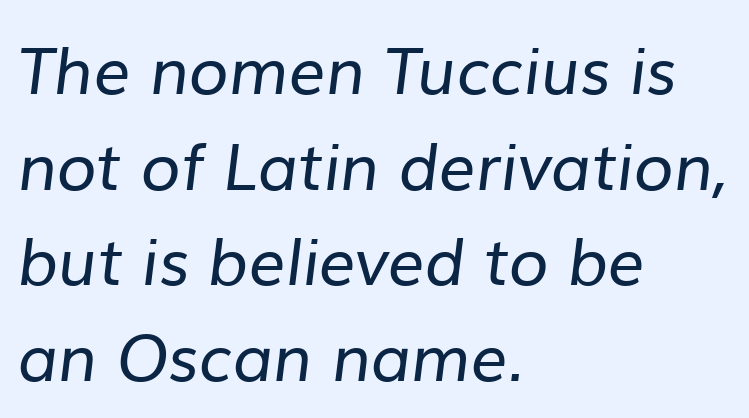
{"serif": "no", "bold": "no", "weight": "regular", "width": "normal", "stroke_contrast": "low", "x_height": "medium", "monospaced": "no", "underline": "no", "align": "left", "line_spacing": "normal", "line_spacing_ratio": 1.47, "letter_spacing": "normal", "letter_spacing_em": 0.0, "glyph_px": 65}
